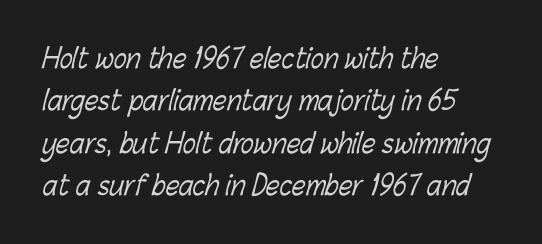
Teacher's note: observe the even left margin — that is flush-left alignment. Students, observe: this is what conventionally led text looks like. Check under the words: just untouched page. The font sits on the lighter half of the weight spectrum, regular included.
